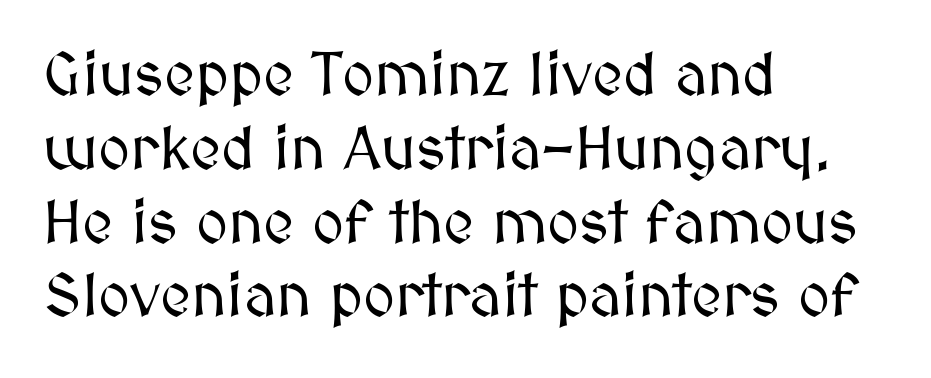
The image shows 61 px text type, upright; set left-aligned, line spacing 1.21x, normal letter spacing, not underlined; medium stroke contrast and a medium x-height.
